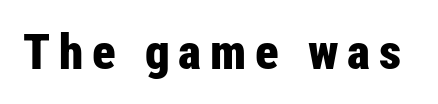
{"serif": "no", "italic": "no", "bold": "yes", "weight": "bold", "width": "condensed", "stroke_contrast": "low", "x_height": "medium", "monospaced": "no", "underline": "no", "glyph_px": 49}
